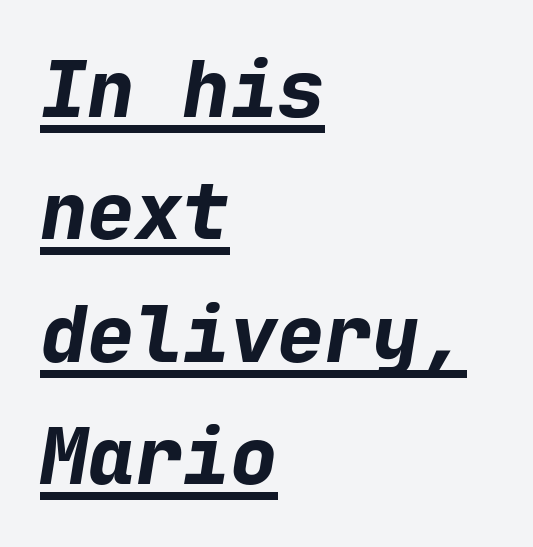
Q: Is the text bold? A: Yes.
Q: Is the text italic (slanted)? A: Yes, it leans right by about 9 degrees.
Q: Is the text underlined? A: Yes.
Q: How is the paragraph aligned? A: Left-aligned.
Q: Is the spacing between letters normal or unusually wide? A: Normal.
Q: Is the spacing between lines tight, normal or loose? A: Normal.
Q: Width (condensed, normal, or wide)? A: Normal.
Q: Stroke contrast? A: Low.
Q: x-height? A: Medium.
Q: Monospaced? A: Yes.
